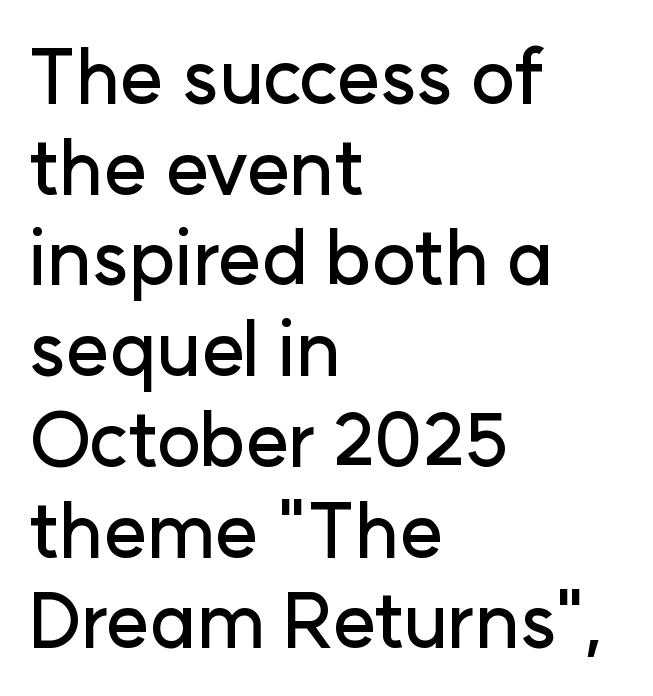
Q: Is the text italic (slanted)? A: No, it is upright.
Q: Is the typeface a serif or a sans-serif typeface? A: Sans-serif.
Q: Is the text underlined? A: No.
Q: How is the paragraph aligned? A: Left-aligned.
Q: Is the spacing between letters normal or unusually wide? A: Normal.
Q: Width (condensed, normal, or wide)? A: Normal.
Q: Stroke contrast? A: Low.
Q: x-height? A: Medium.
Q: Monospaced? A: No.
